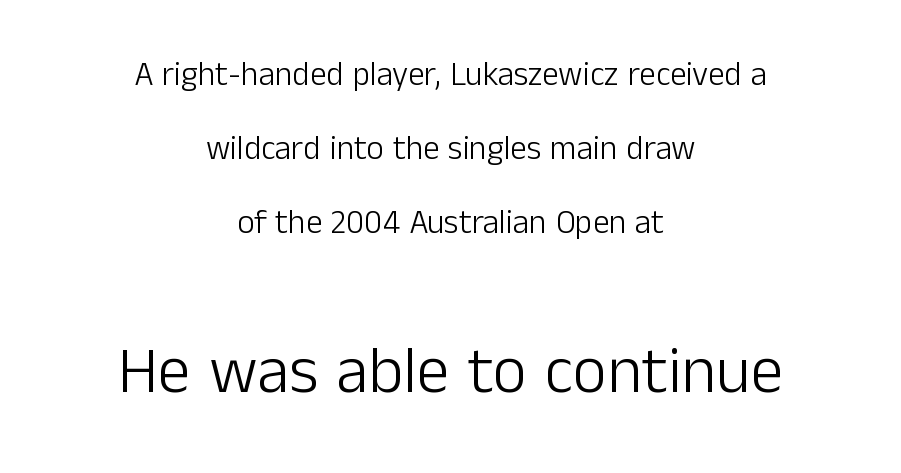
Q: Is the text bold? A: No.
Q: Is the text italic (slanted)? A: No, it is upright.
Q: Is the typeface a serif or a sans-serif typeface? A: Sans-serif.
Q: Is the text underlined? A: No.
Q: How is the paragraph aligned? A: Centered.
Q: Is the spacing between letters normal or unusually wide? A: Normal.
Q: Is the spacing between lines tight, normal or loose? A: Loose.
Q: Which block of text is set in a larger size, the first (top) or the second (bottom)? A: The second (bottom) one.
Q: Width (condensed, normal, or wide)? A: Normal.
Q: Stroke contrast? A: Low.
Q: x-height? A: Medium.
Q: Monospaced? A: No.
